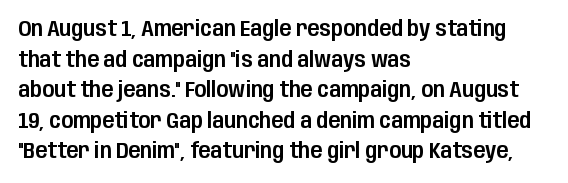
The image shows 22 px text type, upright; set left-aligned, normal line spacing (1.39x), normal letter spacing, not underlined.
